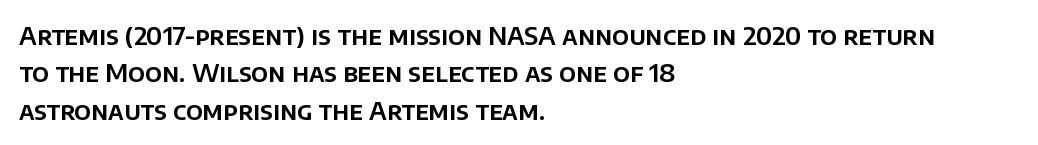
{"italic": "no", "underline": "no", "align": "left", "line_spacing": "normal", "line_spacing_ratio": 1.5, "letter_spacing": "normal", "letter_spacing_em": 0.0, "glyph_px": 25}
